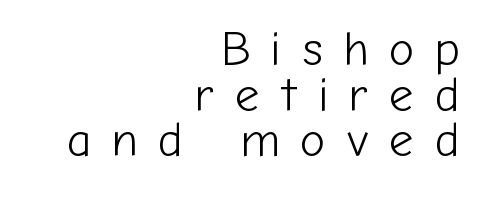
Q: Is the text bold? A: No.
Q: Is the text italic (slanted)? A: No, it is upright.
Q: Is the typeface a serif or a sans-serif typeface? A: Sans-serif.
Q: Is the text underlined? A: No.
Q: How is the paragraph aligned? A: Right-aligned.
Q: Is the spacing between letters normal or unusually wide? A: Unusually wide.
Q: Is the spacing between lines tight, normal or loose? A: Tight.
Q: Width (condensed, normal, or wide)? A: Normal.
Q: Stroke contrast? A: Low.
Q: x-height? A: Medium.
Q: Monospaced? A: No.
